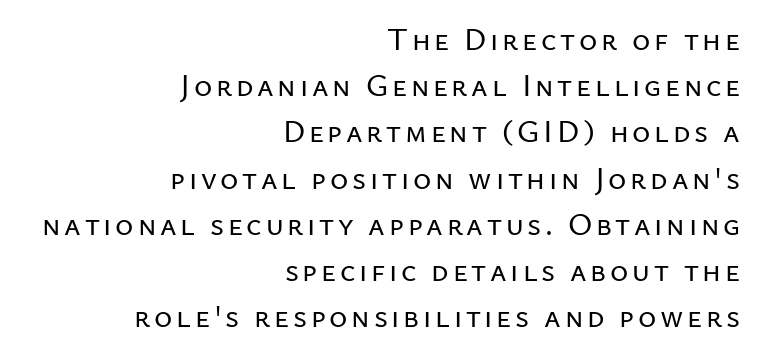
Teacher's note: observe the even right margin — that is flush-right alignment. Interline gaps are of average width in this sample. The designer went with a sans here, leaving each stem footless. The zone under the glyphs is completely vacant. This sample uses an upright cut, with every glyph sitting square on the baseline. Think of a printed novel: that variable character pitch is what you see here.
